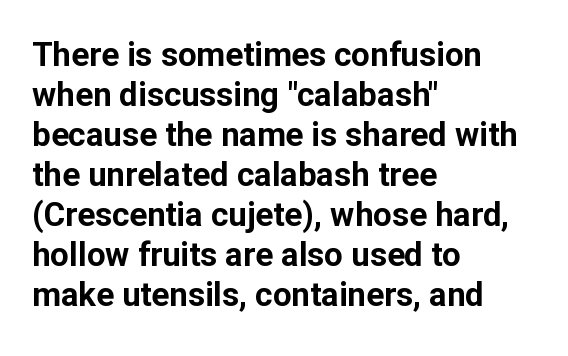
{"serif": "no", "italic": "no", "bold": "yes", "weight": "bold", "width": "normal", "stroke_contrast": "low", "x_height": "medium", "monospaced": "no", "underline": "no", "align": "left", "line_spacing_ratio": 1.21, "letter_spacing": "normal", "letter_spacing_em": 0.0, "glyph_px": 33}
